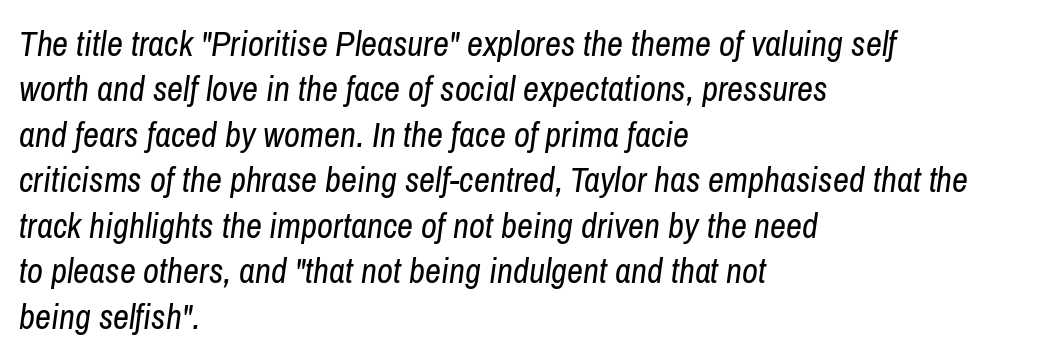
{"italic": "yes", "lean": "right", "slant_degrees": 8, "bold": "no", "weight": "regular", "width": "condensed", "stroke_contrast": "low", "x_height": "medium", "monospaced": "no", "underline": "no", "align": "left", "line_spacing": "normal", "line_spacing_ratio": 1.3, "letter_spacing": "normal", "letter_spacing_em": 0.0, "glyph_px": 35}
